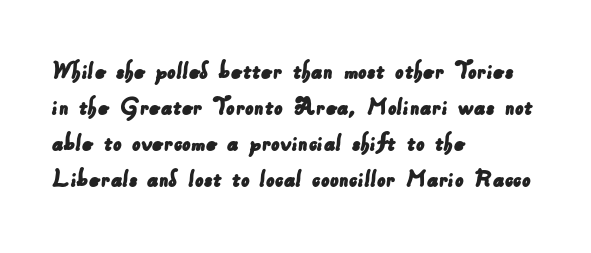
The image shows 27 px text type; set left-aligned, normal line spacing (1.33x), normal letter spacing, not underlined.
